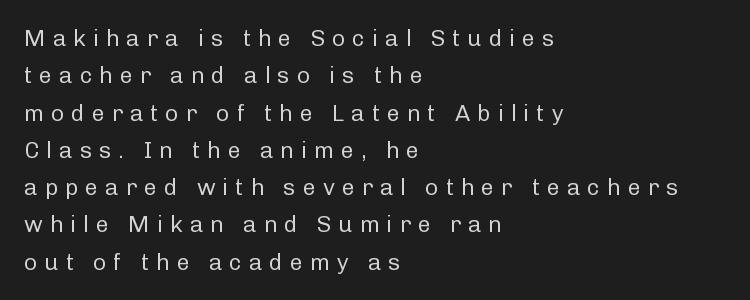
A quiet, ordinary-to-light weight characterises the typeface. Compared with typical body copy, the letter spacing here is much looser. Each row of text sits above clean, open space. Nope, not italic — everything's standing straight. Honestly, the row spacing looks completely unremarkable.
